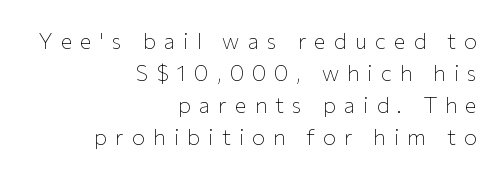
Letters rest on an invisible, unmarked baseline. Honestly, the letter spacing is so wide it's the main thing you notice. The lettering holds an erect, upright posture throughout. Reading down the column, the eye jumps a familiar distance to each next line. Where is the straight margin? On the right.
